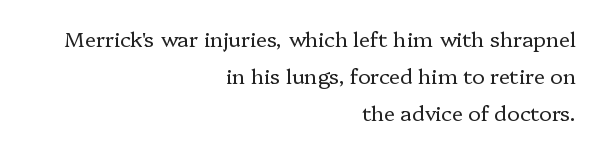
The image shows 21 px text type, upright; set right-aligned, line spacing 1.76x, normal letter spacing, not underlined.
